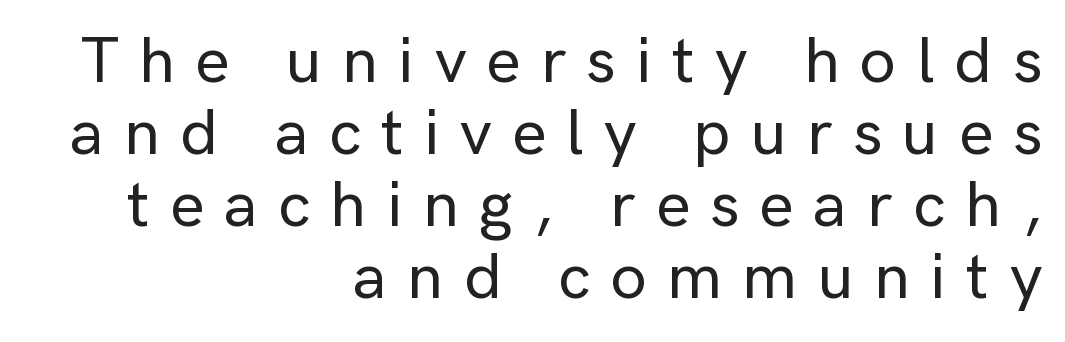
The image shows 65 px sans-serif type, upright; set right-aligned, tight line spacing (1.11x), unusually wide letter spacing (+0.31 em), not underlined; low stroke contrast and a medium x-height.
